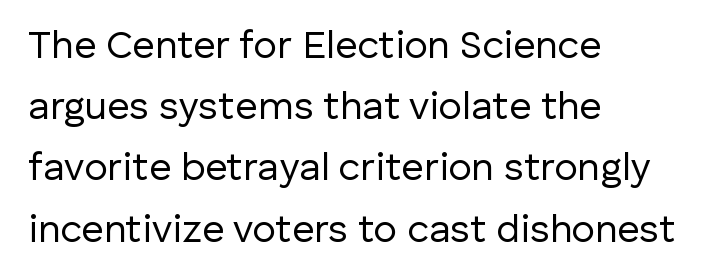
Here the designer chose a conventional face with non-uniform glyph widths. The letterforms sit shoulder to shoulder at normal distance. Grotesque or geometric, the face here clearly has no serifs. Short and long lines alike share a common starting point at left. Plain, unruled lines of type. The font's upright variant was chosen for this text.
